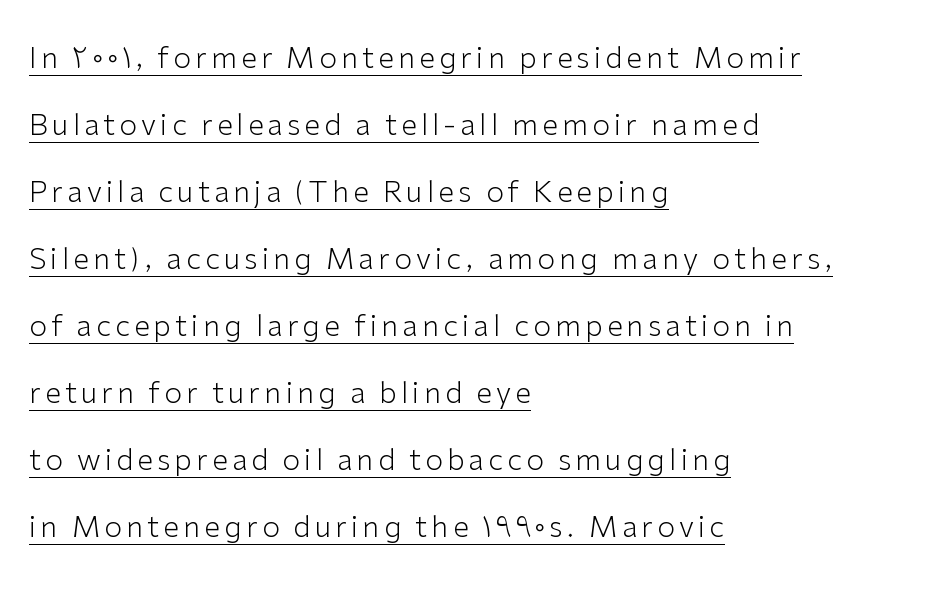
Varying glyph widths throughout — classic text-font behaviour. Letters have the restrained weight of plain body copy at most. Quick note: interline space is abundant. Horizontal alignment here is leftward, the default for most running prose. You can tell from the bare stems that sans-serif type was used. Ascenders rise straight up at ninety degrees.
